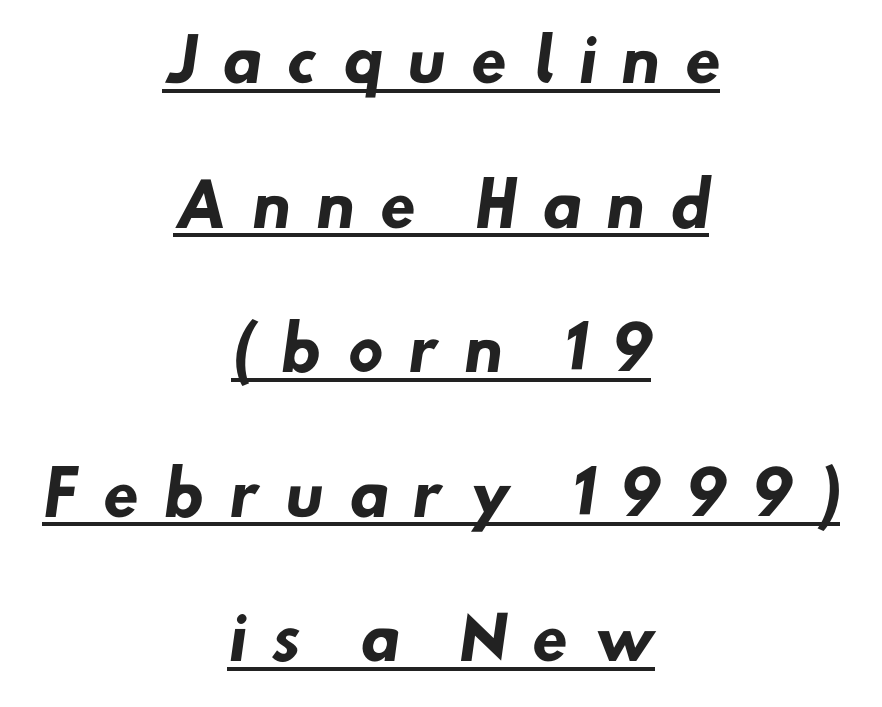
A dark, heavy texture on the line: the type is bold. These lines have a slow, spaced-out rhythm from letter to letter. The lines in this sample share a center point and differ in where they start and stop. Summary of vertical rhythm: relaxed, with wide interline spacing. The string is rendered with underlining switched on. This sample has the flowing, uneven cadence of proportional lettering.
